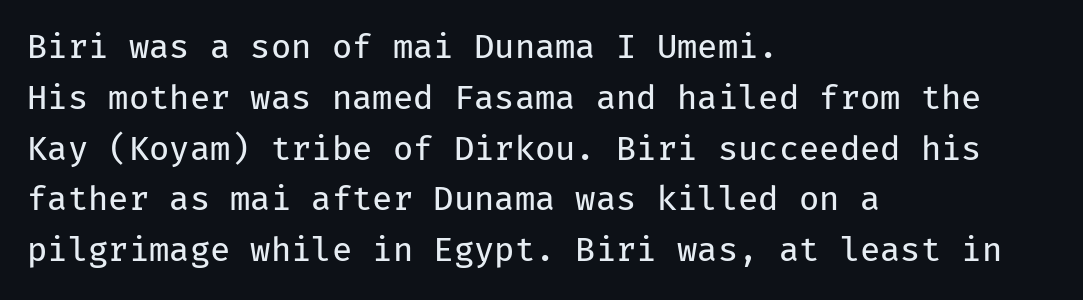
The image shows 33 px regular-weight sans-serif type, upright, monospaced; set left-aligned, normal line spacing (1.54x), normal letter spacing, not underlined; low stroke contrast and a medium x-height.
